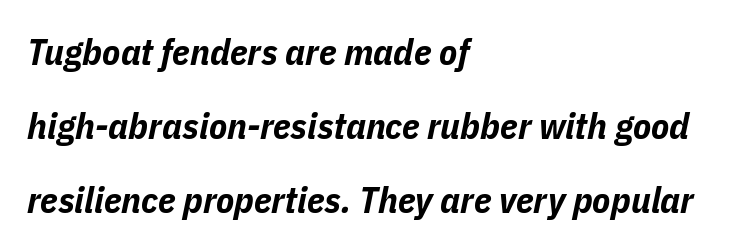
{"italic": "yes", "lean": "right", "slant_degrees": 11, "bold": "yes", "weight": "bold", "width": "condensed", "stroke_contrast": "low", "x_height": "medium", "monospaced": "no", "underline": "no", "align": "left", "line_spacing": "loose", "line_spacing_ratio": 2.0, "letter_spacing": "normal", "letter_spacing_em": 0.0, "glyph_px": 37}
